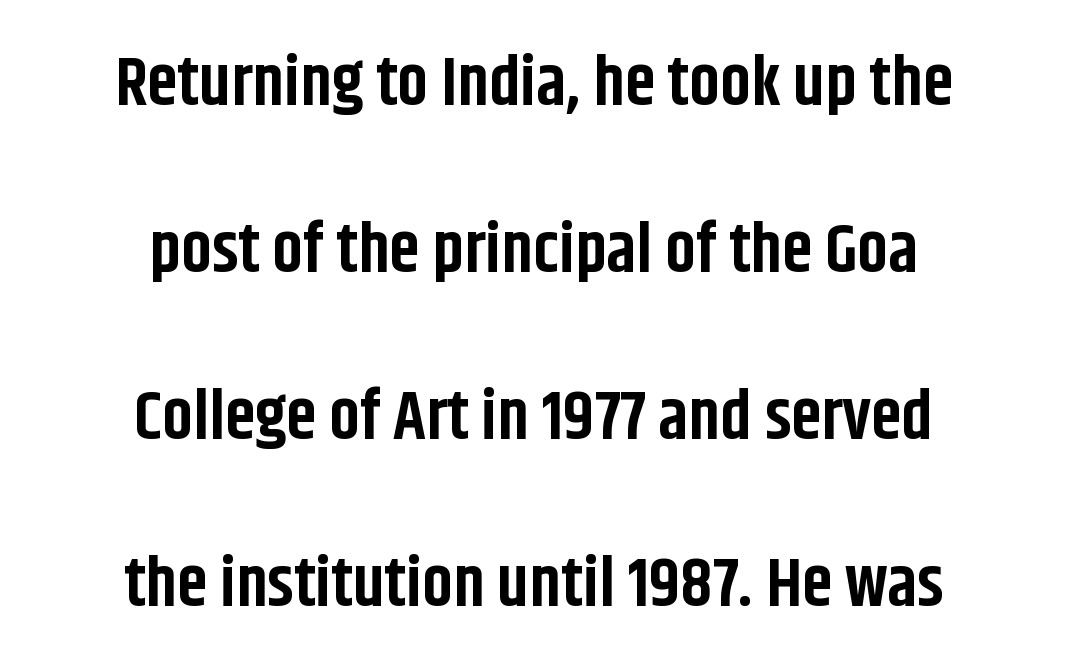
Q: Is the text bold? A: Yes.
Q: Is the text italic (slanted)? A: No, it is upright.
Q: Is the typeface a serif or a sans-serif typeface? A: Sans-serif.
Q: Is the text underlined? A: No.
Q: How is the paragraph aligned? A: Centered.
Q: Is the spacing between letters normal or unusually wide? A: Normal.
Q: Is the spacing between lines tight, normal or loose? A: Loose.
Q: Width (condensed, normal, or wide)? A: Condensed.
Q: Stroke contrast? A: Low.
Q: x-height? A: Large.
Q: Monospaced? A: No.
